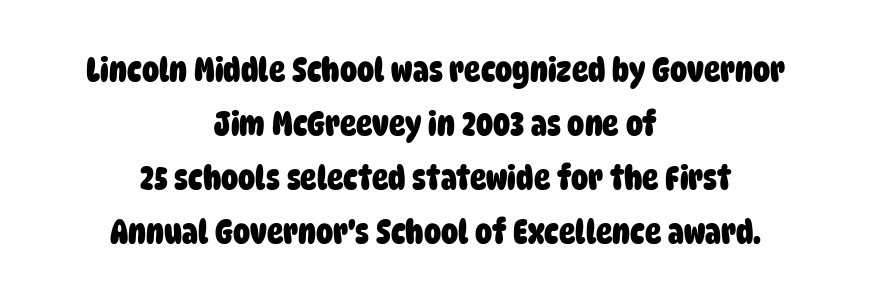
Each letter's strokes conclude bluntly, with no projecting serifs. Letters rest on an invisible, unmarked baseline. The block of text has a typical density, with ordinary space between rows. The setting favours the middle, as headings and verse often do. Nothing unusual about the tracking: characters are spaced as the font intends.
